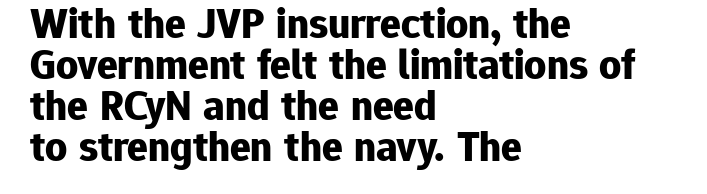
The image shows 43 px bold sans-serif type, upright; set left-aligned, tight line spacing (0.95x), normal letter spacing, not underlined; low stroke contrast and a medium x-height.
